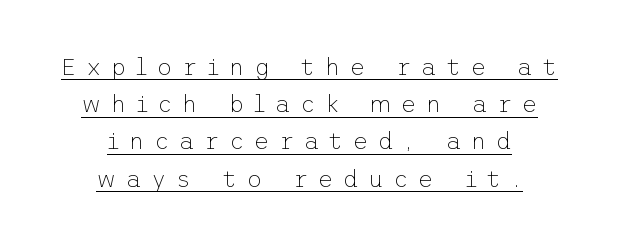
Q: Is the text bold? A: No.
Q: Is the text italic (slanted)? A: No, it is upright.
Q: Is the text underlined? A: Yes.
Q: How is the paragraph aligned? A: Centered.
Q: Is the spacing between letters normal or unusually wide? A: Unusually wide.
Q: Is the spacing between lines tight, normal or loose? A: Normal.
